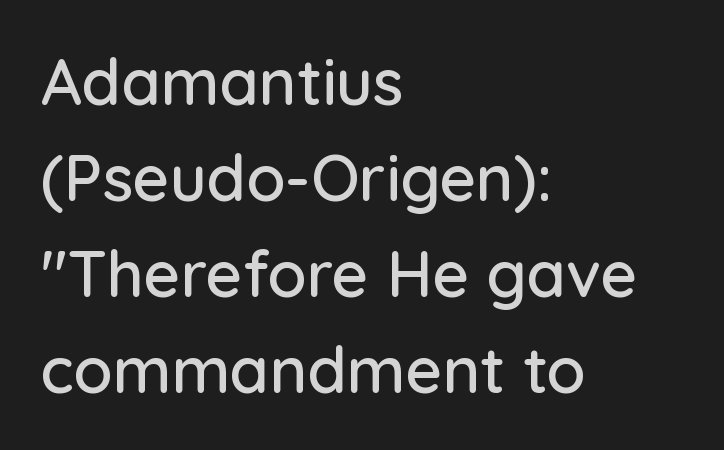
{"serif": "no", "italic": "no", "width": "normal", "stroke_contrast": "low", "x_height": "medium", "monospaced": "no", "underline": "no", "align": "left", "line_spacing": "normal", "line_spacing_ratio": 1.5, "letter_spacing": "normal", "letter_spacing_em": 0.0, "glyph_px": 64}
